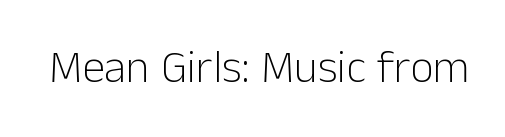
The letters advance in unequal steps, a hallmark of proportional type. Weight: regular or lighter. To sum up the face: it is a sans, with no serifs. Honestly, the letter spacing is just normal — you wouldn't notice it.
